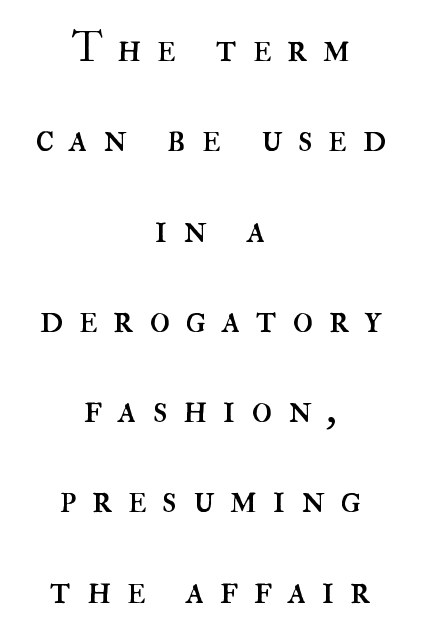
The image shows 42 px regular-weight type, upright; set centered, loose line spacing (2.15x), unusually wide letter spacing (+0.37 em), not underlined; high stroke contrast and a small x-height.
